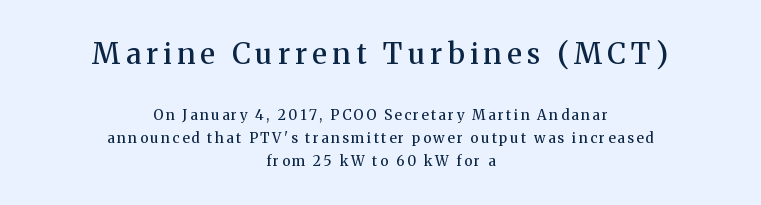
{"serif": "yes", "italic": "no", "bold": "semi", "weight": "semibold", "width": "normal", "stroke_contrast": "medium", "x_height": "medium", "monospaced": "no", "underline": "no", "align": "center", "line_spacing": "normal", "line_spacing_ratio": 1.64, "larger_block": "first", "size_ratio": 2.07, "glyph_px": 29}
